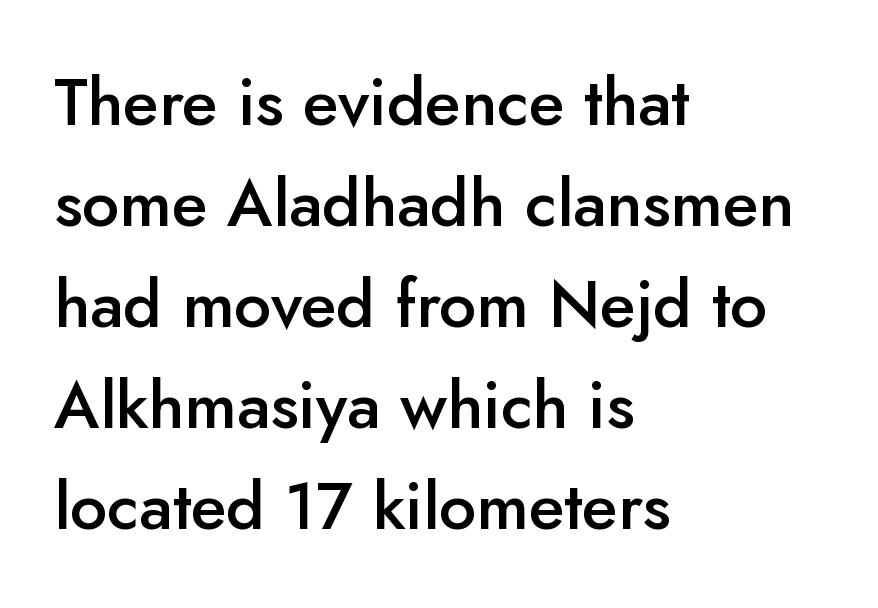
{"serif": "no", "italic": "no", "bold": "semi", "weight": "semibold", "width": "normal", "stroke_contrast": "low", "x_height": "small", "monospaced": "no", "underline": "no", "align": "left", "line_spacing": "normal", "line_spacing_ratio": 1.53, "letter_spacing": "normal", "letter_spacing_em": 0.0, "glyph_px": 66}
